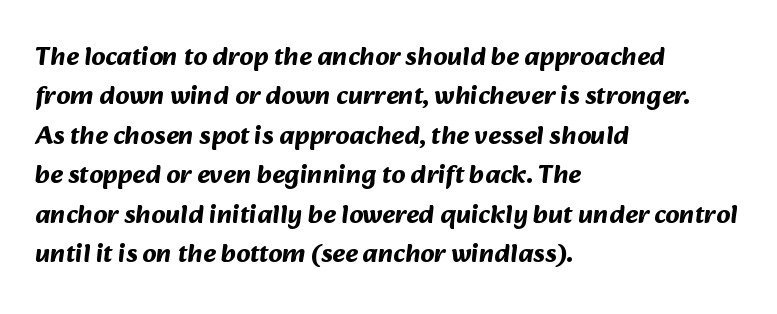
{"bold": "yes", "underline": "no", "align": "left", "line_spacing": "normal", "line_spacing_ratio": 1.46, "letter_spacing": "normal", "letter_spacing_em": 0.0, "glyph_px": 27}
